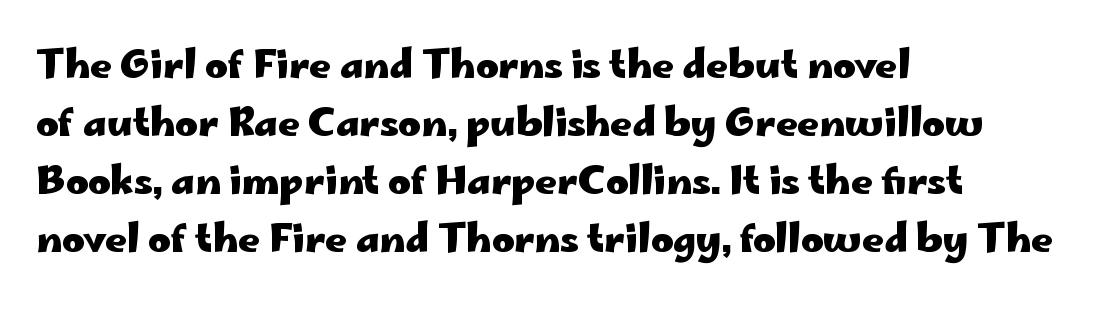
Q: Is the text bold? A: Yes.
Q: Is the text italic (slanted)? A: No, it is upright.
Q: Is the typeface a serif or a sans-serif typeface? A: Sans-serif.
Q: Is the text underlined? A: No.
Q: How is the paragraph aligned? A: Left-aligned.
Q: Is the spacing between letters normal or unusually wide? A: Normal.
Q: Is the spacing between lines tight, normal or loose? A: Normal.
Q: Width (condensed, normal, or wide)? A: Wide.
Q: Stroke contrast? A: Low.
Q: x-height? A: Small.
Q: Monospaced? A: No.
